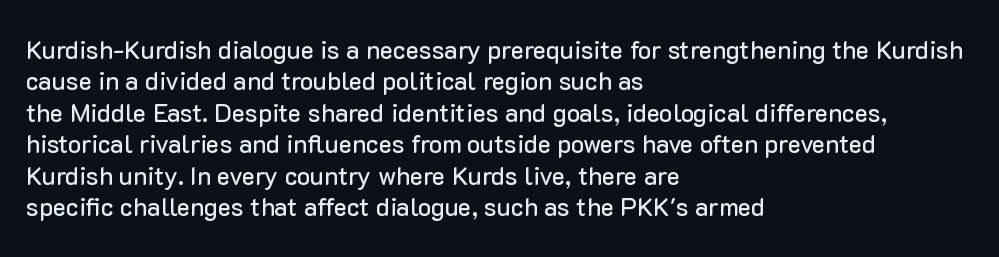
Q: Is the text italic (slanted)? A: No, it is upright.
Q: Is the text underlined? A: No.
Q: How is the paragraph aligned? A: Left-aligned.
Q: Is the spacing between letters normal or unusually wide? A: Normal.
Q: Is the spacing between lines tight, normal or loose? A: Normal.
